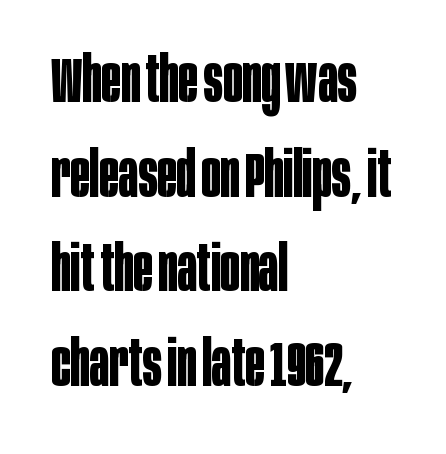
{"serif": "no", "italic": "no", "bold": "yes", "weight": "bold", "width": "condensed", "stroke_contrast": "low", "x_height": "large", "monospaced": "no", "underline": "no", "align": "left", "line_spacing": "normal", "line_spacing_ratio": 1.48, "letter_spacing": "normal", "letter_spacing_em": 0.0, "glyph_px": 64}
